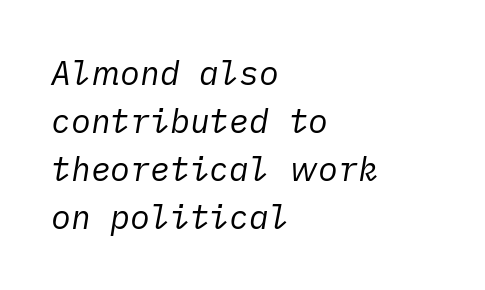
Q: Is the text bold? A: No.
Q: Is the text italic (slanted)? A: Yes, it leans right by about 10 degrees.
Q: Is the text underlined? A: No.
Q: How is the paragraph aligned? A: Left-aligned.
Q: Is the spacing between letters normal or unusually wide? A: Normal.
Q: Is the spacing between lines tight, normal or loose? A: Normal.
Q: Width (condensed, normal, or wide)? A: Normal.
Q: Stroke contrast? A: Low.
Q: x-height? A: Medium.
